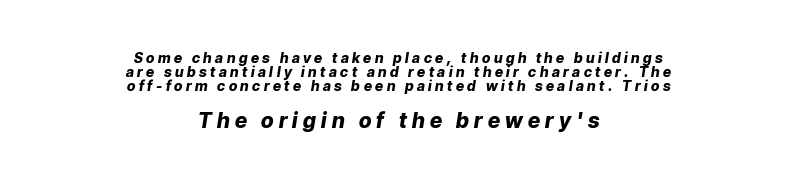
Typeset on center — no edge is straight. Display-style spreading of the glyphs; the letterfit is very open. Leading: reduced. Tall strokes in this sample are angled rather than plumb.
